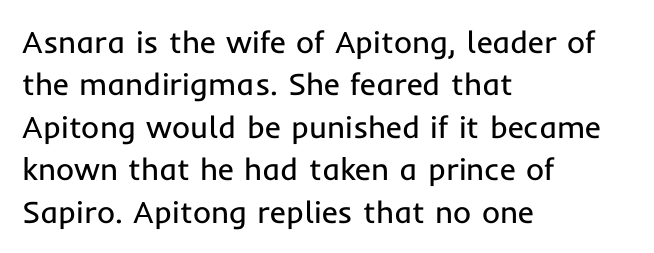
{"serif": "no", "italic": "no", "bold": "no", "weight": "regular", "width": "normal", "stroke_contrast": "low", "x_height": "medium", "monospaced": "no", "underline": "no", "align": "left", "line_spacing": "normal", "line_spacing_ratio": 1.37, "letter_spacing": "normal", "letter_spacing_em": 0.0, "glyph_px": 31}
